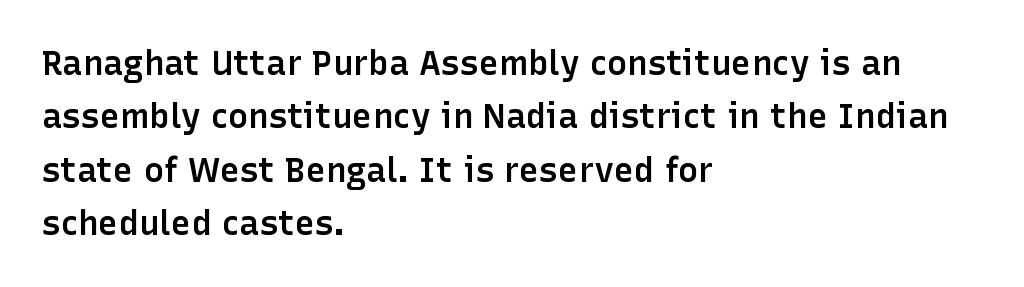
{"serif": "no", "italic": "no", "bold": "semi", "weight": "semibold", "width": "normal", "stroke_contrast": "low", "x_height": "medium", "monospaced": "no", "underline": "no", "align": "left", "line_spacing": "normal", "line_spacing_ratio": 1.57, "letter_spacing": "normal", "letter_spacing_em": 0.0, "glyph_px": 34}
